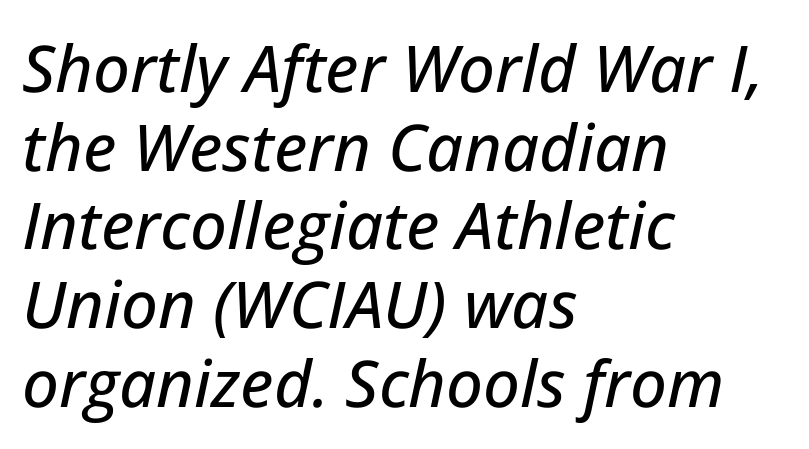
Q: Is the text italic (slanted)? A: Yes, it leans right by about 12 degrees.
Q: Is the text underlined? A: No.
Q: How is the paragraph aligned? A: Left-aligned.
Q: Is the spacing between letters normal or unusually wide? A: Normal.
Q: Width (condensed, normal, or wide)? A: Normal.
Q: Stroke contrast? A: Low.
Q: x-height? A: Medium.
Q: Monospaced? A: No.
